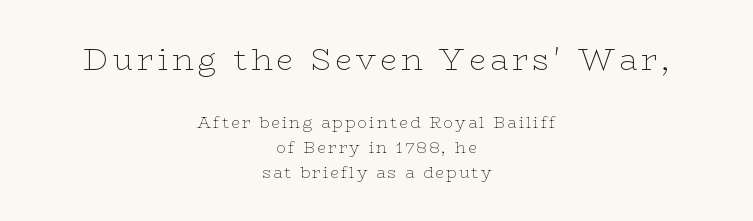
Q: Is the text bold? A: No.
Q: Is the text italic (slanted)? A: No, it is upright.
Q: Is the typeface a serif or a sans-serif typeface? A: Serif.
Q: Is the text underlined? A: No.
Q: How is the paragraph aligned? A: Centered.
Q: Is the spacing between lines tight, normal or loose? A: Normal.
Q: Which block of text is set in a larger size, the first (top) or the second (bottom)? A: The first (top) one.
Q: Width (condensed, normal, or wide)? A: Wide.
Q: Stroke contrast? A: Low.
Q: x-height? A: Medium.
Q: Monospaced? A: No.
